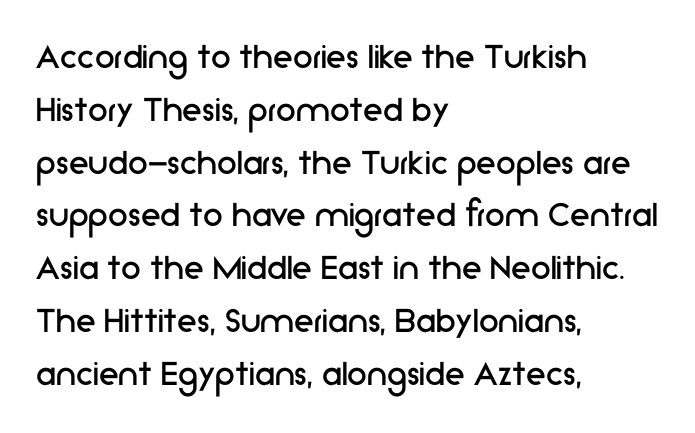
The image shows 40 px regular-weight sans-serif type, upright; set left-aligned, normal line spacing (1.32x), normal letter spacing, not underlined; low stroke contrast and a medium x-height.
